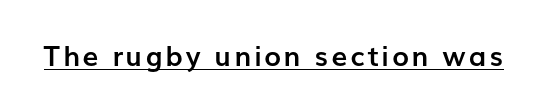
Q: Is the text bold? A: Yes.
Q: Is the text italic (slanted)? A: No, it is upright.
Q: Is the typeface a serif or a sans-serif typeface? A: Sans-serif.
Q: Is the text underlined? A: Yes.
Q: Width (condensed, normal, or wide)? A: Normal.
Q: Stroke contrast? A: Low.
Q: x-height? A: Medium.
Q: Monospaced? A: No.
